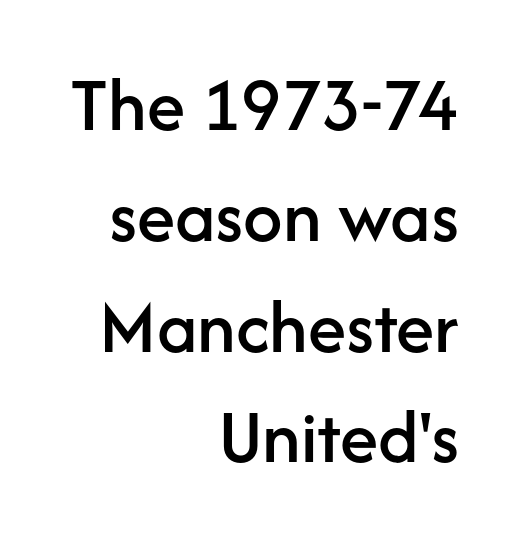
Does the type have serifs? No, each stem ends abruptly. Tracking value appears to be zero — textbook default spacing. Which margin do the lines hug? The right one — the left edge is uneven. Proportional: the letters do not fall into vertical columns. Regular leading. Italic: no, the glyphs are upright roman.
